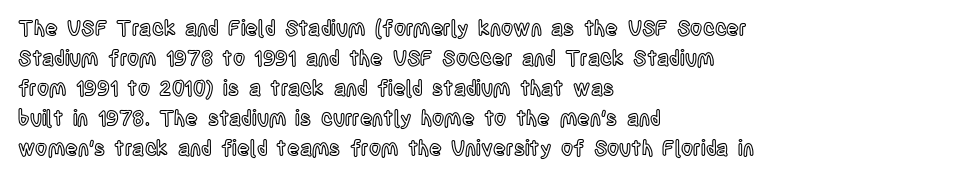
{"italic": "no", "underline": "no", "align": "left", "line_spacing": "normal", "line_spacing_ratio": 1.43, "letter_spacing": "normal", "letter_spacing_em": 0.0, "glyph_px": 21}
